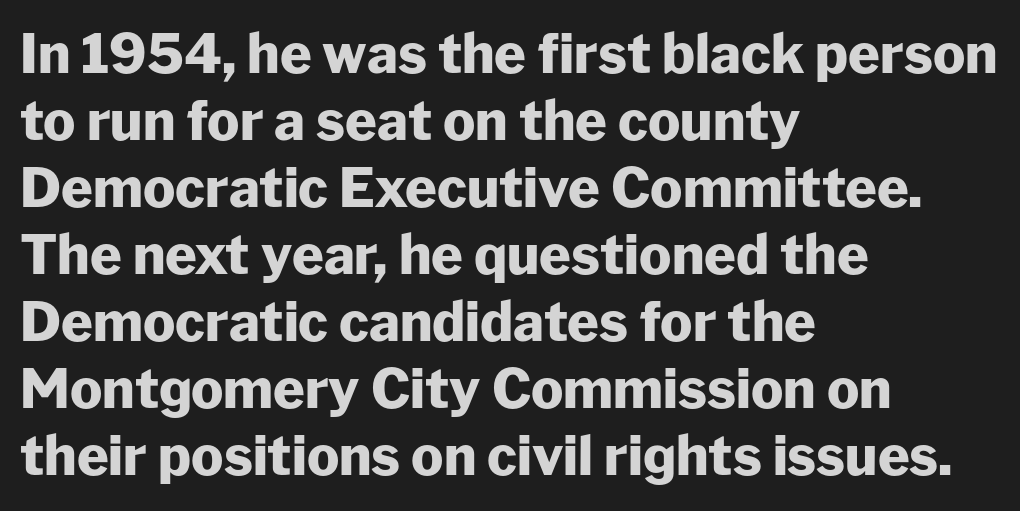
The image shows 54 px heavy sans-serif type, upright; set left-aligned, line spacing 1.24x, normal letter spacing, not underlined; low stroke contrast and a medium x-height.
